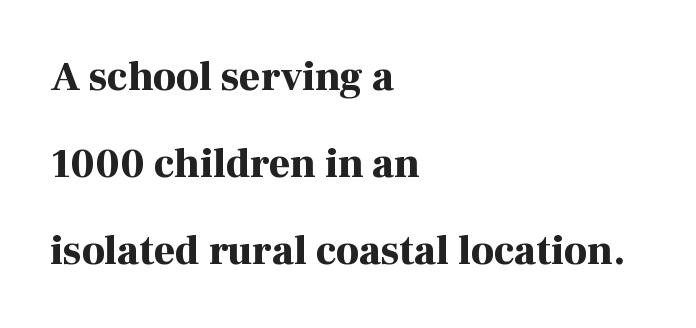
Q: Is the text bold? A: Yes.
Q: Is the text italic (slanted)? A: No, it is upright.
Q: Is the typeface a serif or a sans-serif typeface? A: Serif.
Q: Is the text underlined? A: No.
Q: How is the paragraph aligned? A: Left-aligned.
Q: Is the spacing between letters normal or unusually wide? A: Normal.
Q: Is the spacing between lines tight, normal or loose? A: Loose.
Q: Width (condensed, normal, or wide)? A: Normal.
Q: Stroke contrast? A: High.
Q: x-height? A: Medium.
Q: Monospaced? A: No.
